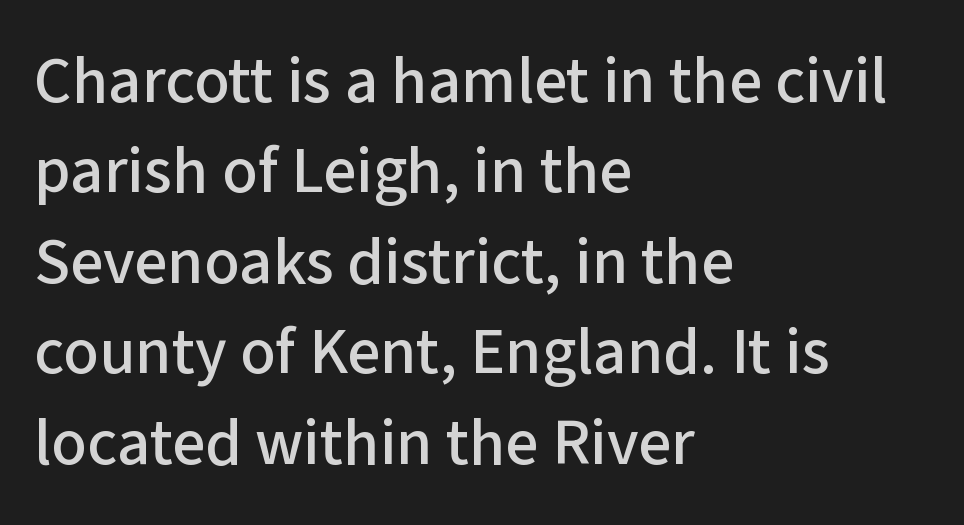
The image shows 66 px sans-serif type, upright; set left-aligned, normal line spacing (1.37x), normal letter spacing, not underlined; low stroke contrast and a medium x-height.
